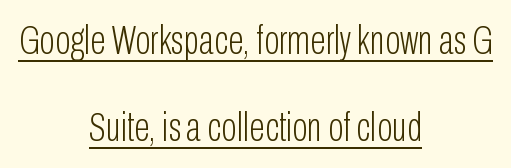
{"serif": "no", "italic": "no", "bold": "no", "weight": "light", "width": "condensed", "stroke_contrast": "low", "x_height": "medium", "monospaced": "no", "underline": "yes", "align": "center", "line_spacing": "loose", "line_spacing_ratio": 2.12, "letter_spacing": "normal", "letter_spacing_em": 0.0, "glyph_px": 41}
